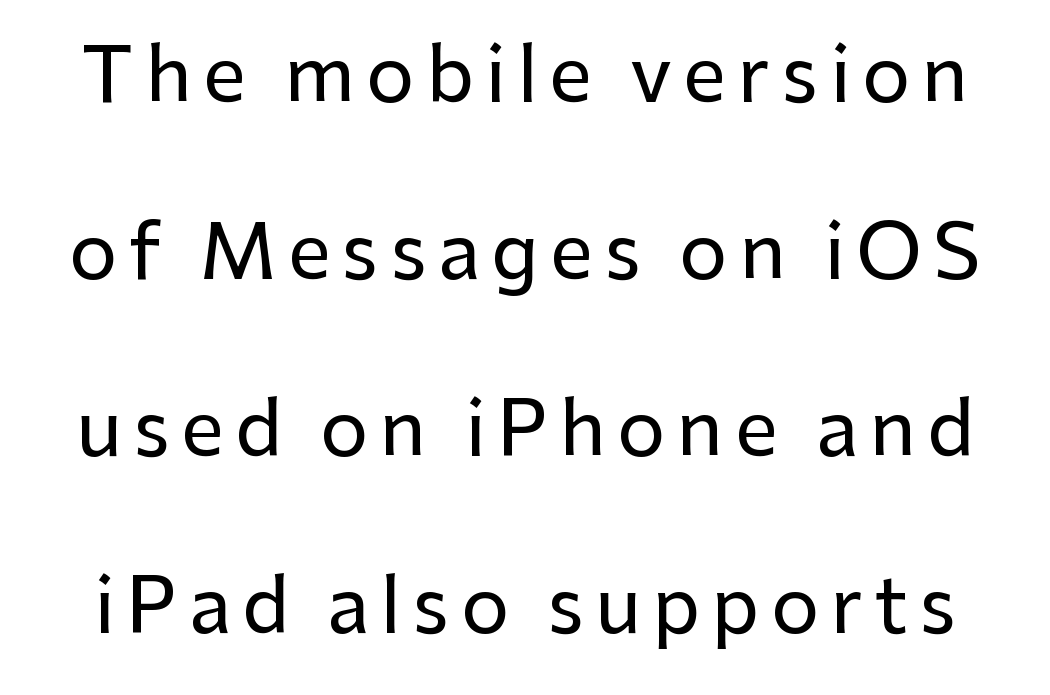
Note: no serifs on the glyphs. The letters stand straight up with perfectly vertical stems. The passage shown stacks its lines with a broad gap. Spacing verdict: proportional, widths tailored to each character. Check under the words: just untouched page.
